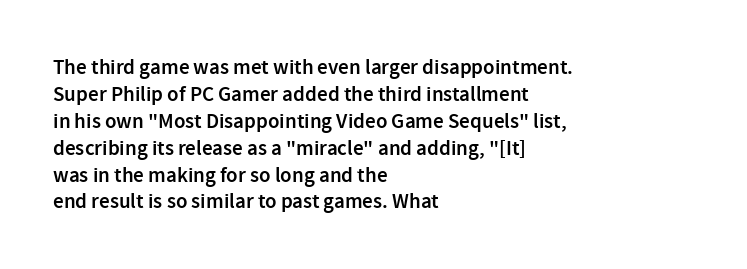
Q: Is the text bold? A: Semi-bold.
Q: Is the text italic (slanted)? A: No, it is upright.
Q: Is the text underlined? A: No.
Q: How is the paragraph aligned? A: Left-aligned.
Q: Is the spacing between letters normal or unusually wide? A: Normal.
Q: Is the spacing between lines tight, normal or loose? A: Normal.
